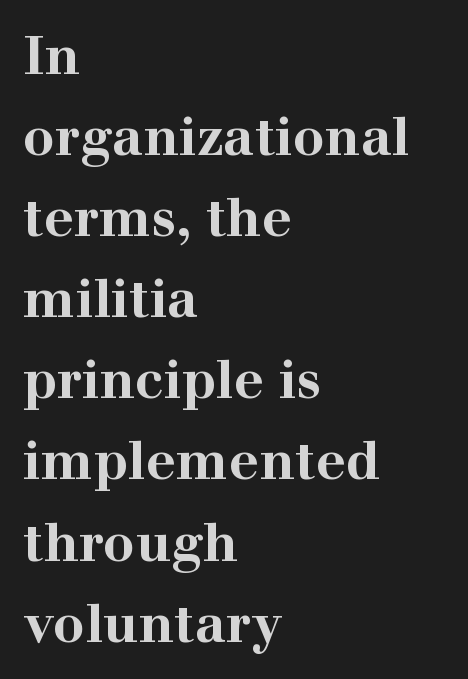
Q: Is the text bold? A: Yes.
Q: Is the text italic (slanted)? A: No, it is upright.
Q: Is the typeface a serif or a sans-serif typeface? A: Serif.
Q: Is the text underlined? A: No.
Q: How is the paragraph aligned? A: Left-aligned.
Q: Is the spacing between letters normal or unusually wide? A: Normal.
Q: Is the spacing between lines tight, normal or loose? A: Normal.
Q: Width (condensed, normal, or wide)? A: Wide.
Q: Stroke contrast? A: High.
Q: x-height? A: Medium.
Q: Monospaced? A: No.
